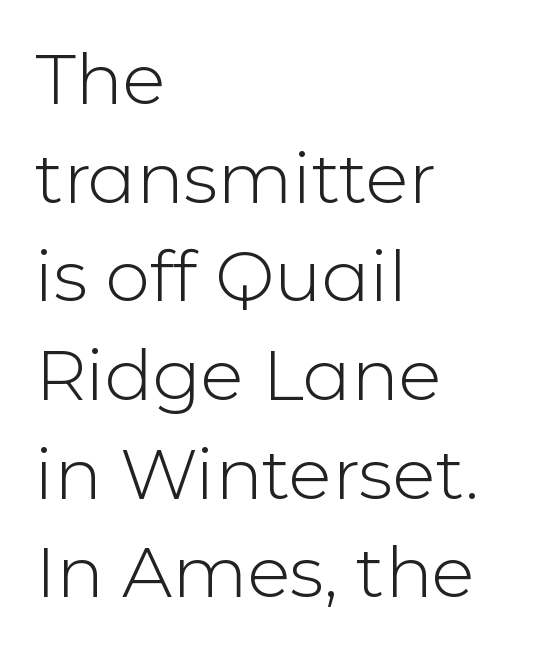
The image shows 71 px light sans-serif type, upright; set left-aligned, normal line spacing (1.39x), normal letter spacing, not underlined; low stroke contrast and a medium x-height.
